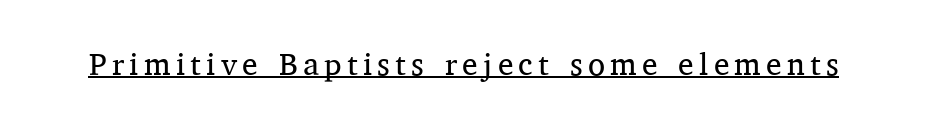
Q: Is the text bold? A: No.
Q: Is the text italic (slanted)? A: No, it is upright.
Q: Is the typeface a serif or a sans-serif typeface? A: Serif.
Q: Is the text underlined? A: Yes.
Q: Width (condensed, normal, or wide)? A: Normal.
Q: Stroke contrast? A: Medium.
Q: x-height? A: Medium.
Q: Monospaced? A: No.
